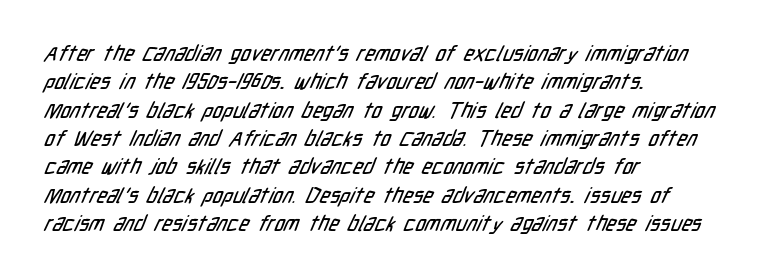
Q: Is the text underlined? A: No.
Q: How is the paragraph aligned? A: Left-aligned.
Q: Is the spacing between letters normal or unusually wide? A: Normal.
Q: Is the spacing between lines tight, normal or loose? A: Normal.
